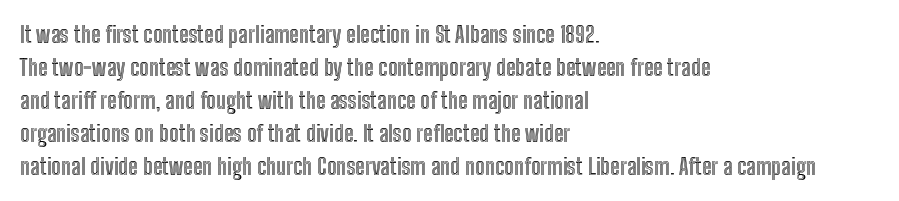
The block of text has a typical density, with ordinary space between rows. Tracking here is standard; glyphs follow each other at the usual distance. The strip under each line holds only bare page. The lettering holds an erect, upright posture throughout. Teacher's note: observe the even left margin — that is flush-left alignment.
